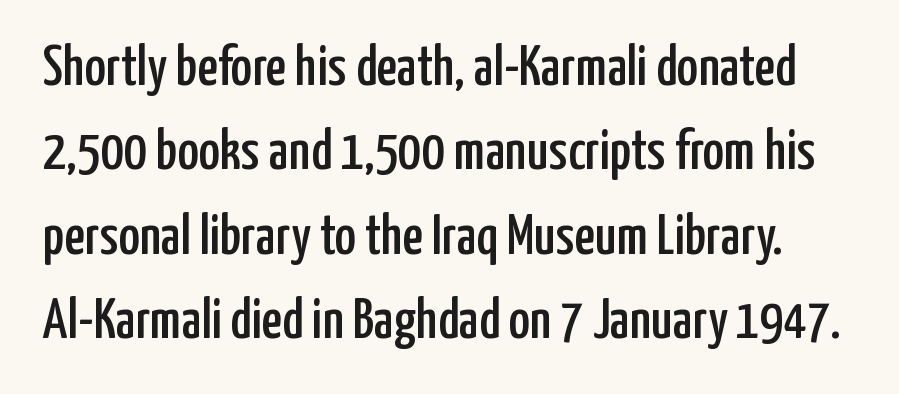
Font category for this specimen: sans-serif. Tall strokes in this sample are plumb rather than angled. The letterforms sit shoulder to shoulder at normal distance. Vertical spacing — default.
